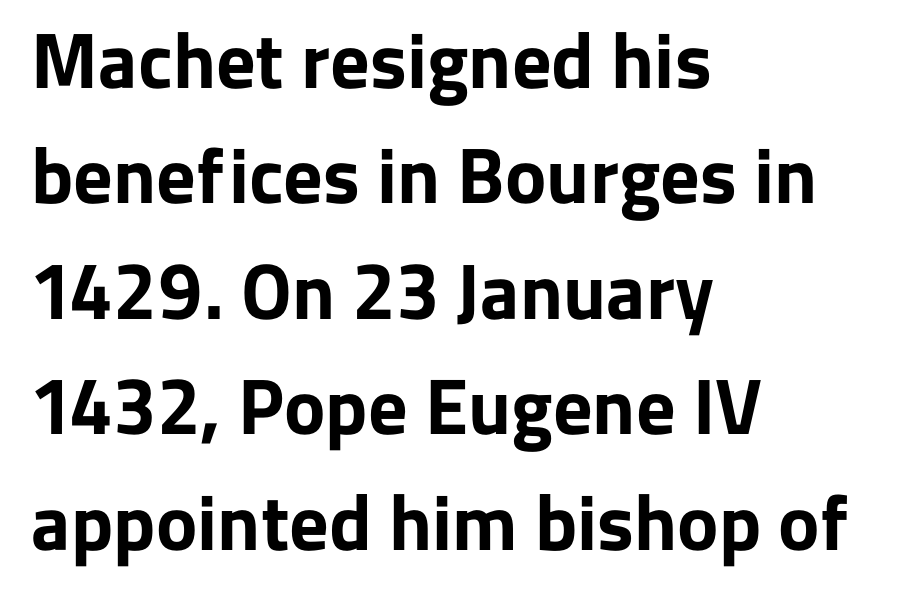
Q: Is the text bold? A: Yes.
Q: Is the text italic (slanted)? A: No, it is upright.
Q: Is the typeface a serif or a sans-serif typeface? A: Sans-serif.
Q: Is the text underlined? A: No.
Q: How is the paragraph aligned? A: Left-aligned.
Q: Is the spacing between letters normal or unusually wide? A: Normal.
Q: Is the spacing between lines tight, normal or loose? A: Normal.
Q: Width (condensed, normal, or wide)? A: Normal.
Q: Stroke contrast? A: Low.
Q: x-height? A: Medium.
Q: Monospaced? A: No.
